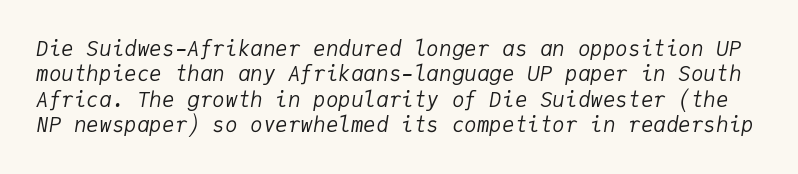
Nothing unusual about the tracking: characters are spaced as the font intends. Descender tails drop into unmarked territory. Notice how the stems are inclined rather than vertical — that's the hallmark of italics. Bold? No — there's no thickening of the strokes.
